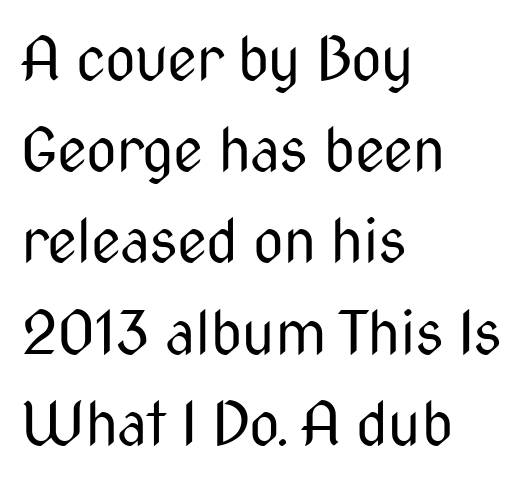
Line starts are locked; line ends wander. Each letter keeps its own natural width here, so spacing adapts to shape. Classification — sans serif. Is there any slant? The stems are plumb. Interline gaps are of average width in this sample.
